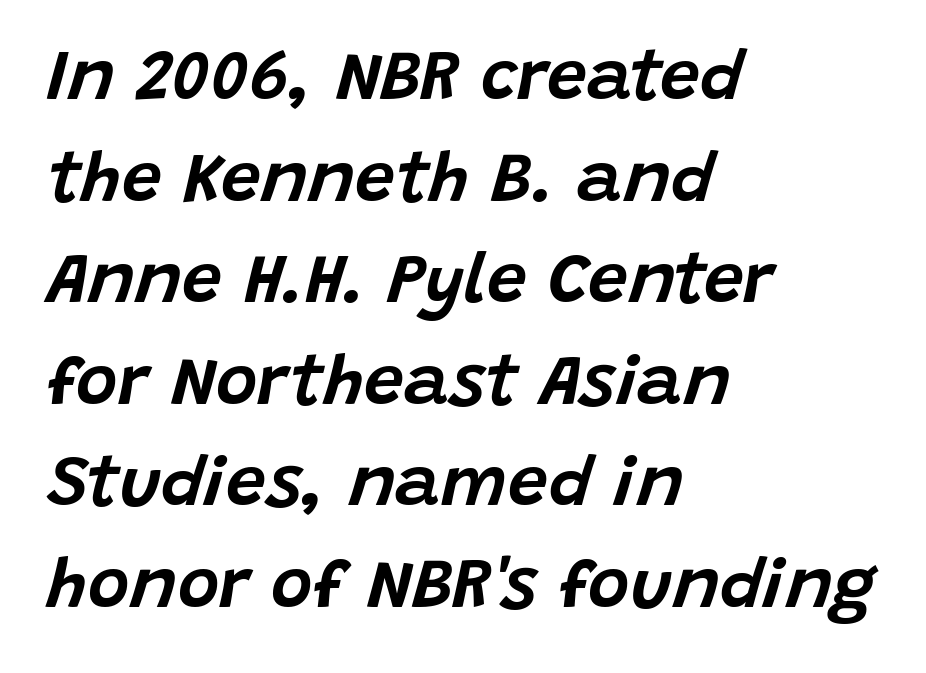
Italic? Definitely — the glyphs are oblique. Leading matches the norm, producing a regular column. The horizontal fit of the characters is conventional and even. The letters advance in unequal steps, a hallmark of proportional type. Just letters on the line, the space beneath them empty.
